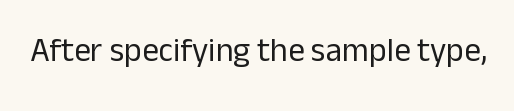
What stands out about the letter spacing? Nothing — it is the standard amount. Quick note: not italic, upright. Just letters on the line, the space beneath them empty. This is not heavy type; no bold has been used. Grotesque or geometric, the face here clearly has no serifs.
